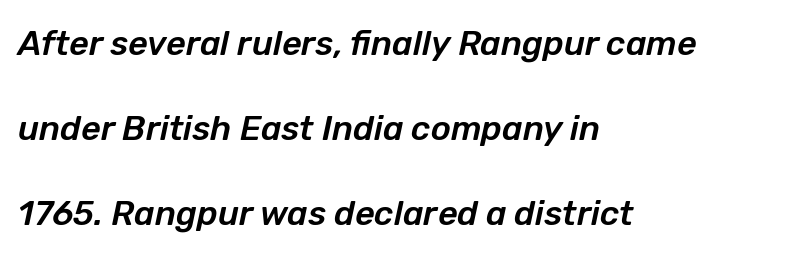
{"italic": "yes", "lean": "right", "slant_degrees": 12, "width": "normal", "stroke_contrast": "low", "x_height": "medium", "monospaced": "no", "underline": "no", "align": "left", "line_spacing": "loose", "line_spacing_ratio": 2.5, "letter_spacing": "normal", "letter_spacing_em": 0.0, "glyph_px": 34}
